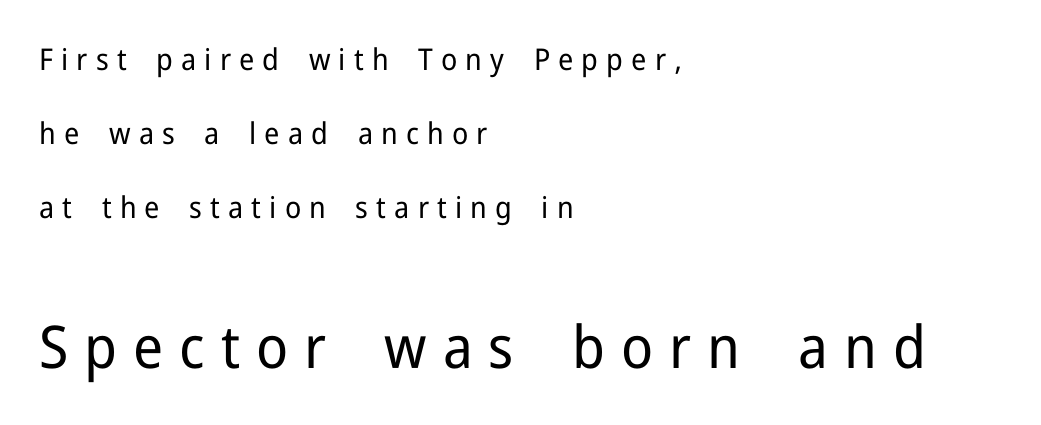
Q: Is the text bold? A: No.
Q: Is the text italic (slanted)? A: No, it is upright.
Q: Is the typeface a serif or a sans-serif typeface? A: Sans-serif.
Q: Is the text underlined? A: No.
Q: How is the paragraph aligned? A: Left-aligned.
Q: Is the spacing between letters normal or unusually wide? A: Unusually wide.
Q: Is the spacing between lines tight, normal or loose? A: Loose.
Q: Which block of text is set in a larger size, the first (top) or the second (bottom)? A: The second (bottom) one.
Q: Width (condensed, normal, or wide)? A: Normal.
Q: Stroke contrast? A: Low.
Q: x-height? A: Medium.
Q: Monospaced? A: No.
